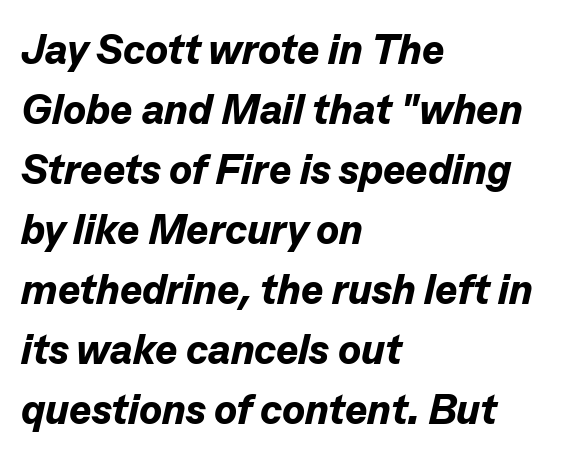
Q: Is the text bold? A: Yes.
Q: Is the text italic (slanted)? A: Yes, it leans right by about 13 degrees.
Q: Is the text underlined? A: No.
Q: How is the paragraph aligned? A: Left-aligned.
Q: Is the spacing between letters normal or unusually wide? A: Normal.
Q: Is the spacing between lines tight, normal or loose? A: Normal.
Q: Width (condensed, normal, or wide)? A: Normal.
Q: Stroke contrast? A: Low.
Q: x-height? A: Medium.
Q: Monospaced? A: No.
